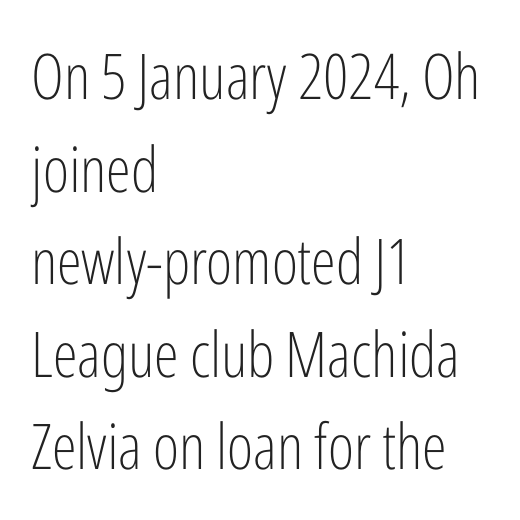
The image shows 63 px light, condensed sans-serif type, upright; set left-aligned, normal line spacing (1.47x), normal letter spacing, not underlined; low stroke contrast and a medium x-height.
